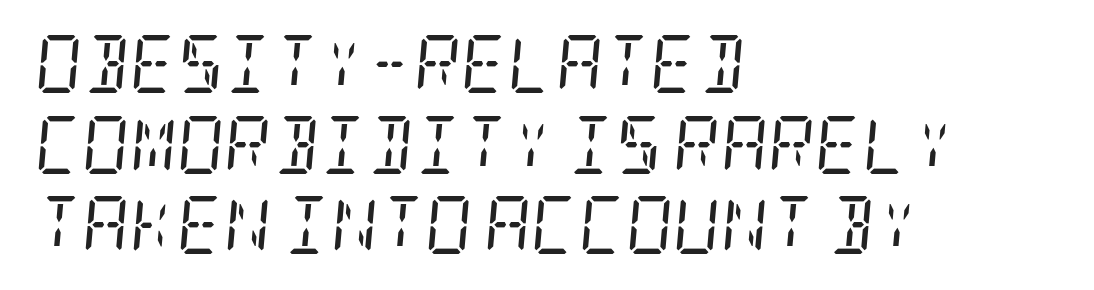
The image shows 58 px regular-weight, condensed serif type, italic (leaning right); set left-aligned, normal line spacing (1.39x), normal letter spacing, not underlined; low stroke contrast and a large x-height.
